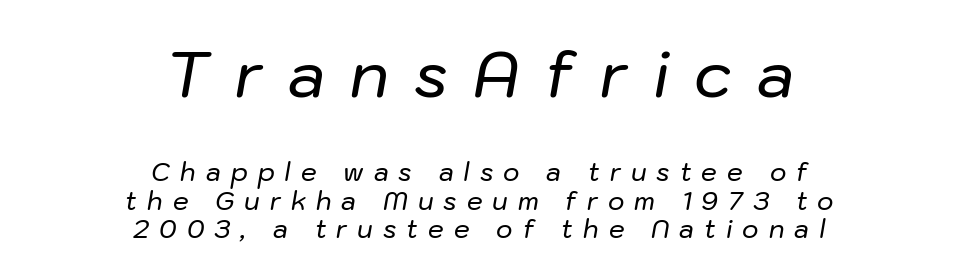
Q: Is the text italic (slanted)? A: Yes, it leans right by about 10 degrees.
Q: Is the text underlined? A: No.
Q: How is the paragraph aligned? A: Centered.
Q: Is the spacing between letters normal or unusually wide? A: Unusually wide.
Q: Is the spacing between lines tight, normal or loose? A: Tight.
Q: Which block of text is set in a larger size, the first (top) or the second (bottom)? A: The first (top) one.
Q: Width (condensed, normal, or wide)? A: Normal.
Q: Stroke contrast? A: Low.
Q: x-height? A: Medium.
Q: Monospaced? A: No.
